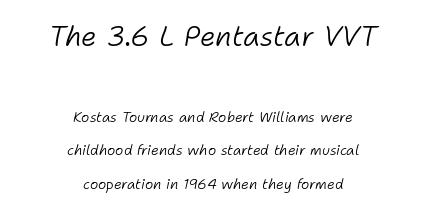
Vertically, the passage feels expansive, rows floating well apart. Line starts and ends both wander, symmetrically. Unmarked baselines from the first word to the last. Nobody touched the tracking dial on this one. Quick note: italic.
